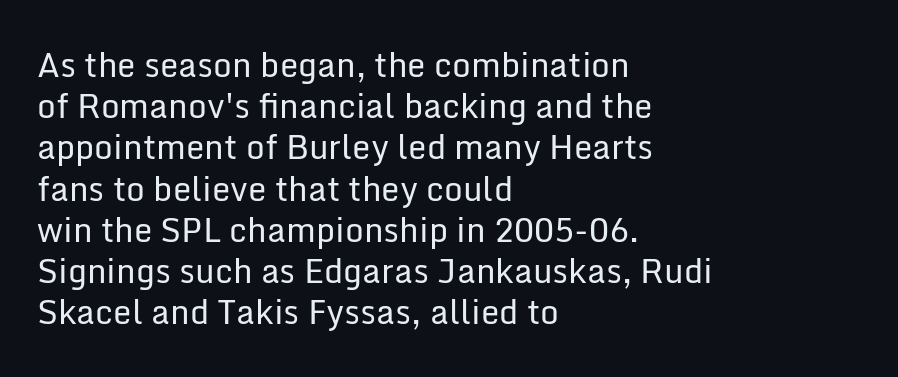
Q: Is the text bold? A: No.
Q: Is the text italic (slanted)? A: No, it is upright.
Q: Is the typeface a serif or a sans-serif typeface? A: Sans-serif.
Q: Is the text underlined? A: No.
Q: How is the paragraph aligned? A: Left-aligned.
Q: Is the spacing between letters normal or unusually wide? A: Normal.
Q: Is the spacing between lines tight, normal or loose? A: Normal.
Q: Width (condensed, normal, or wide)? A: Normal.
Q: Stroke contrast? A: Low.
Q: x-height? A: Medium.
Q: Monospaced? A: No.
